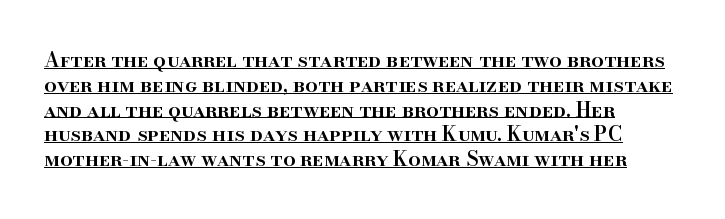
Q: Is the text bold? A: Semi-bold.
Q: Is the text italic (slanted)? A: No, it is upright.
Q: Is the text underlined? A: Yes.
Q: How is the paragraph aligned? A: Left-aligned.
Q: Is the spacing between letters normal or unusually wide? A: Normal.
